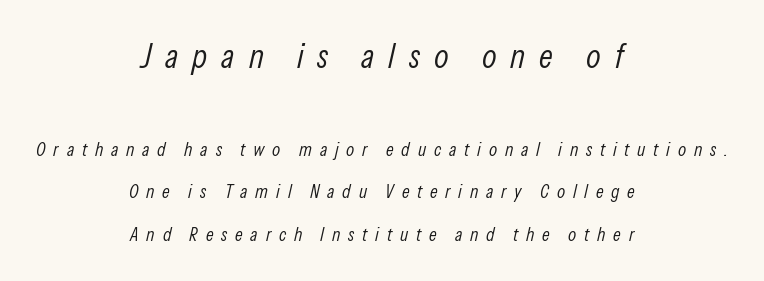
Q: Is the text bold? A: No.
Q: Is the text italic (slanted)? A: Yes, it leans right by about 13 degrees.
Q: Is the text underlined? A: No.
Q: How is the paragraph aligned? A: Centered.
Q: Is the spacing between letters normal or unusually wide? A: Unusually wide.
Q: Is the spacing between lines tight, normal or loose? A: Loose.
Q: Which block of text is set in a larger size, the first (top) or the second (bottom)? A: The first (top) one.
Q: Width (condensed, normal, or wide)? A: Condensed.
Q: Stroke contrast? A: Low.
Q: x-height? A: Medium.
Q: Monospaced? A: No.
